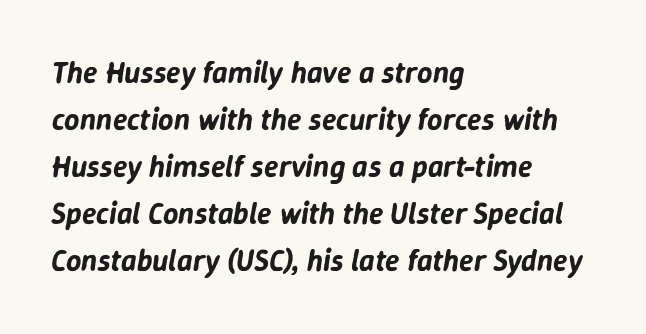
Q: Is the text italic (slanted)? A: Yes, it leans right by about 9 degrees.
Q: Is the text underlined? A: No.
Q: How is the paragraph aligned? A: Left-aligned.
Q: Is the spacing between letters normal or unusually wide? A: Normal.
Q: Is the spacing between lines tight, normal or loose? A: Normal.
Q: Width (condensed, normal, or wide)? A: Normal.
Q: Stroke contrast? A: Low.
Q: x-height? A: Medium.
Q: Monospaced? A: No.
